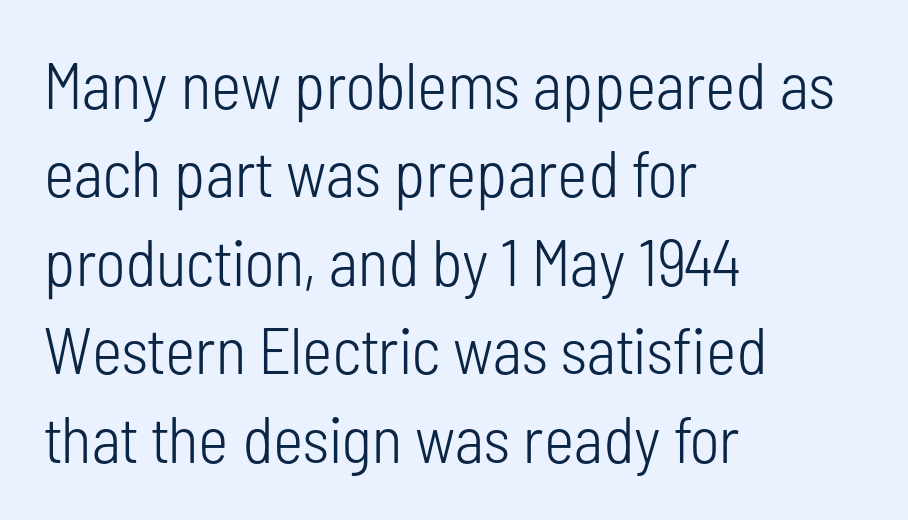
Q: Is the text bold? A: No.
Q: Is the text italic (slanted)? A: No, it is upright.
Q: Is the typeface a serif or a sans-serif typeface? A: Sans-serif.
Q: Is the text underlined? A: No.
Q: How is the paragraph aligned? A: Left-aligned.
Q: Is the spacing between letters normal or unusually wide? A: Normal.
Q: Is the spacing between lines tight, normal or loose? A: Normal.
Q: Width (condensed, normal, or wide)? A: Condensed.
Q: Stroke contrast? A: Low.
Q: x-height? A: Medium.
Q: Monospaced? A: No.
